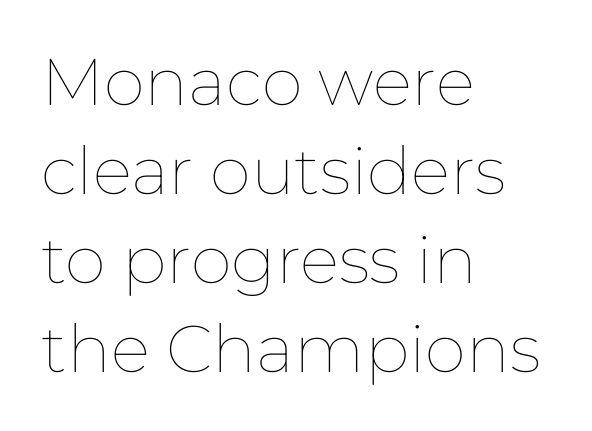
The typesetter chose a ragged-right arrangement here. Reading down the column, the eye jumps a familiar distance to each next line. The letters sit at their default tracking, neither squeezed nor spread. Think standard paragraph weight, or any step lighter than that. Looks like regular typesetting: each glyph gets only the width it needs.
